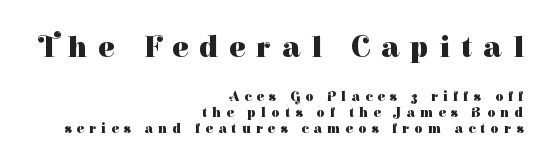
Does the type have serifs? Yes, each stem ends in a small foot. One-word summary of the alignment: right. Spacing verdict: proportional, widths tailored to each character. Ordinary non-slanted type is in use. Is the lower block the larger one? No — the upper block carries the bigger type.
